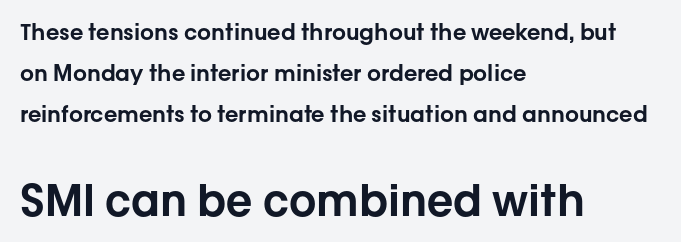
The image shows 43 px sans-serif type, upright; set left-aligned, line spacing 1.87x, normal letter spacing, not underlined; the second (bottom) block is 1.95x larger; low stroke contrast and a medium x-height.
